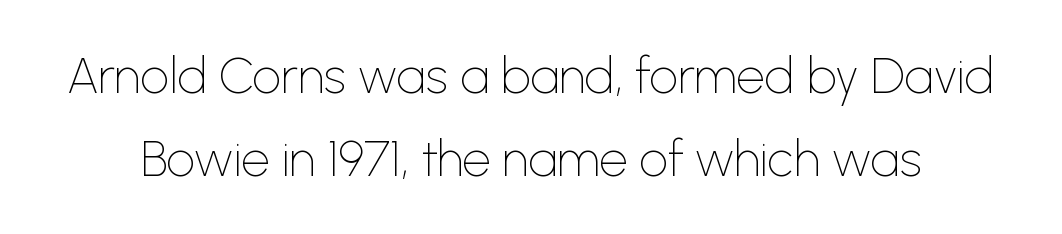
Q: Is the text bold? A: No.
Q: Is the text italic (slanted)? A: No, it is upright.
Q: Is the typeface a serif or a sans-serif typeface? A: Sans-serif.
Q: Is the text underlined? A: No.
Q: Is the spacing between letters normal or unusually wide? A: Normal.
Q: Is the spacing between lines tight, normal or loose? A: Normal.
Q: Width (condensed, normal, or wide)? A: Normal.
Q: Stroke contrast? A: Low.
Q: x-height? A: Medium.
Q: Monospaced? A: No.
